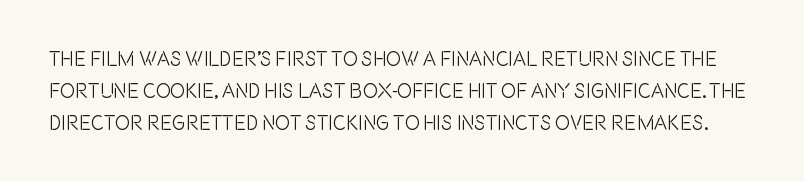
{"italic": "no", "underline": "no", "line_spacing": "normal", "line_spacing_ratio": 1.59, "letter_spacing": "normal", "letter_spacing_em": 0.0, "glyph_px": 20}
